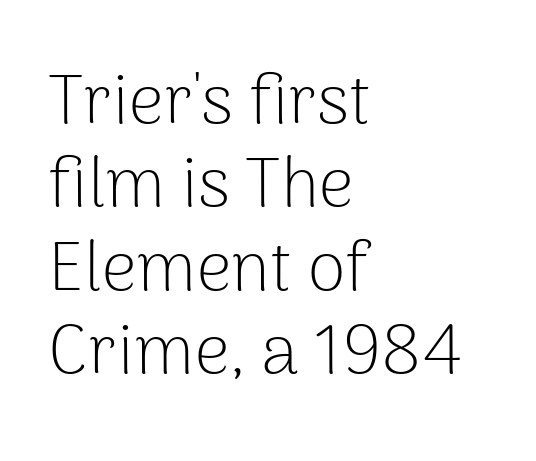
The image shows 69 px light sans-serif type, upright; set left-aligned, line spacing 1.21x, normal letter spacing, not underlined; low stroke contrast and a medium x-height.
